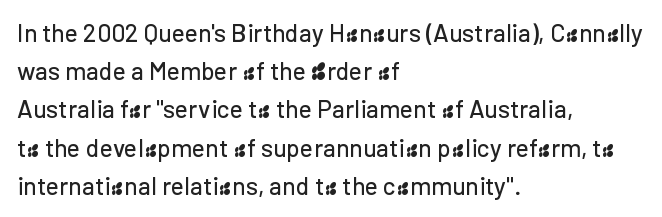
The image shows 25 px text type, upright; set left-aligned, normal line spacing (1.53x), normal letter spacing, not underlined.
